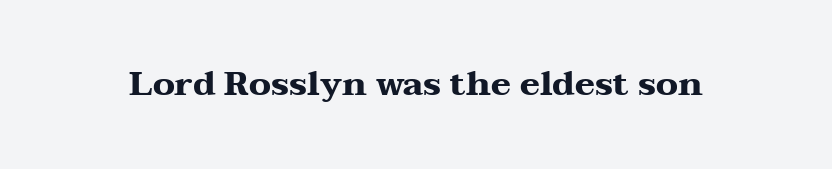
Q: Is the text bold? A: Yes.
Q: Is the text italic (slanted)? A: No, it is upright.
Q: Is the typeface a serif or a sans-serif typeface? A: Serif.
Q: Is the text underlined? A: No.
Q: Is the spacing between letters normal or unusually wide? A: Normal.
Q: Width (condensed, normal, or wide)? A: Wide.
Q: Stroke contrast? A: Medium.
Q: x-height? A: Medium.
Q: Monospaced? A: No.
